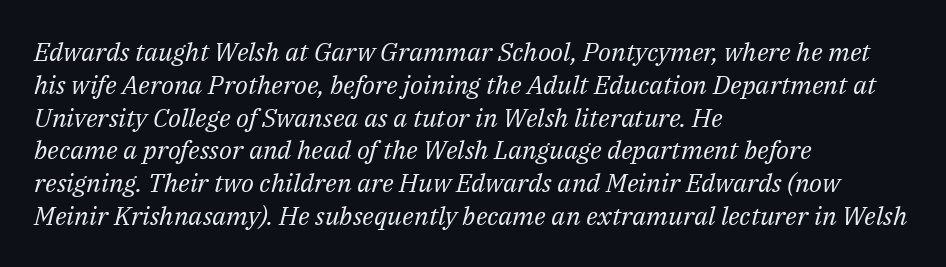
Q: Is the text bold? A: No.
Q: Is the text italic (slanted)? A: Yes, it leans right by about 14 degrees.
Q: Is the text underlined? A: No.
Q: How is the paragraph aligned? A: Left-aligned.
Q: Is the spacing between letters normal or unusually wide? A: Normal.
Q: Is the spacing between lines tight, normal or loose? A: Normal.
